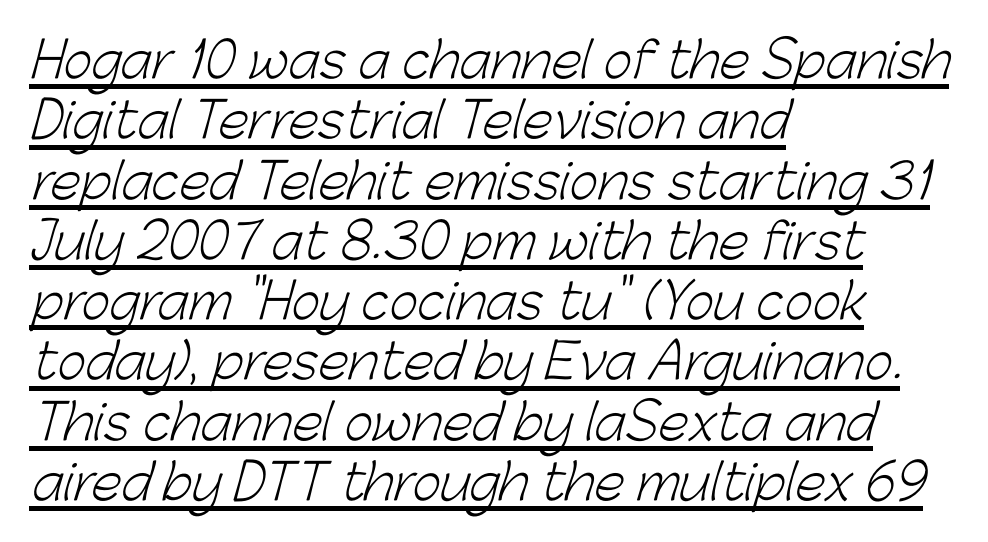
Q: Is the text bold? A: No.
Q: Is the typeface a serif or a sans-serif typeface? A: Sans-serif.
Q: Is the text underlined? A: Yes.
Q: How is the paragraph aligned? A: Left-aligned.
Q: Is the spacing between letters normal or unusually wide? A: Normal.
Q: Width (condensed, normal, or wide)? A: Normal.
Q: Stroke contrast? A: Low.
Q: x-height? A: Medium.
Q: Monospaced? A: No.
